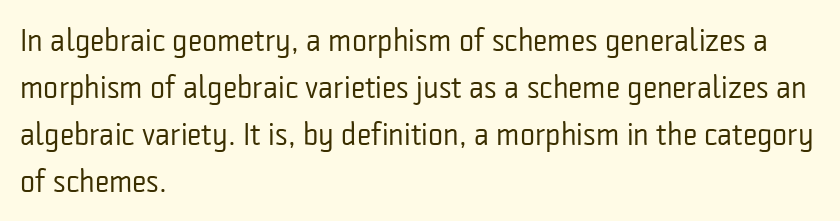
Q: Is the text bold? A: No.
Q: Is the text italic (slanted)? A: No, it is upright.
Q: Is the typeface a serif or a sans-serif typeface? A: Sans-serif.
Q: Is the text underlined? A: No.
Q: How is the paragraph aligned? A: Left-aligned.
Q: Is the spacing between letters normal or unusually wide? A: Normal.
Q: Is the spacing between lines tight, normal or loose? A: Normal.
Q: Width (condensed, normal, or wide)? A: Condensed.
Q: Stroke contrast? A: Low.
Q: x-height? A: Medium.
Q: Monospaced? A: No.
